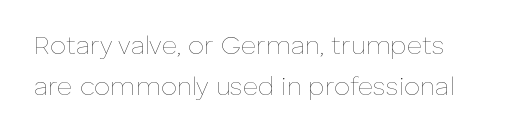
Heaviness? Minimal to ordinary, like unemphasized prose. This sample uses plain, unmodified letter spacing. The line-height multiplier appears to be the usual default. Posture: straight, roman, zero tilt.
